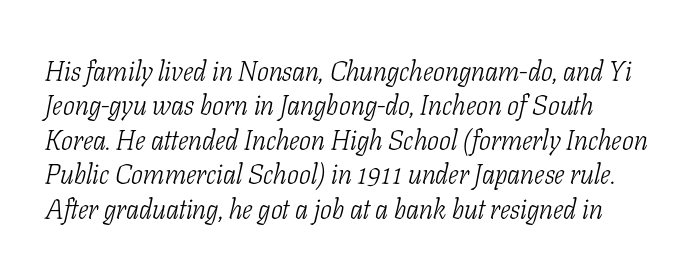
Q: Is the text bold? A: No.
Q: Is the text italic (slanted)? A: Yes, it leans right by about 11 degrees.
Q: Is the typeface a serif or a sans-serif typeface? A: Serif.
Q: Is the text underlined? A: No.
Q: Is the spacing between letters normal or unusually wide? A: Normal.
Q: Width (condensed, normal, or wide)? A: Condensed.
Q: Stroke contrast? A: Low.
Q: x-height? A: Medium.
Q: Monospaced? A: No.
